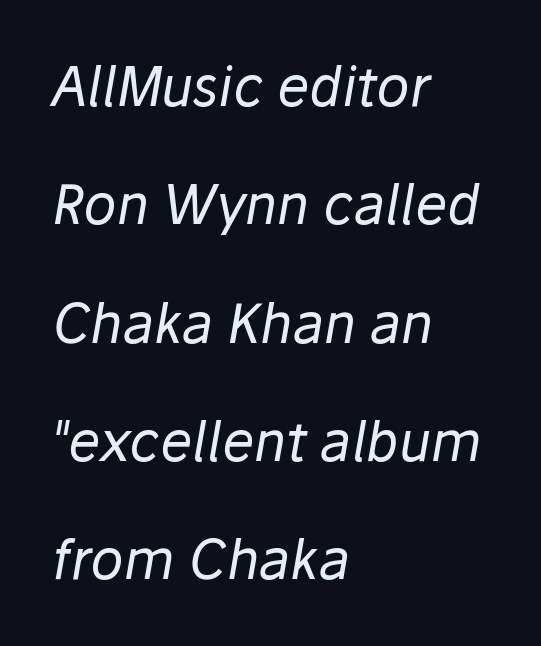
Q: Is the text bold? A: No.
Q: Is the text italic (slanted)? A: Yes, it leans right by about 10 degrees.
Q: Is the text underlined? A: No.
Q: How is the paragraph aligned? A: Left-aligned.
Q: Is the spacing between letters normal or unusually wide? A: Normal.
Q: Is the spacing between lines tight, normal or loose? A: Loose.
Q: Width (condensed, normal, or wide)? A: Normal.
Q: Stroke contrast? A: Low.
Q: x-height? A: Medium.
Q: Monospaced? A: No.
